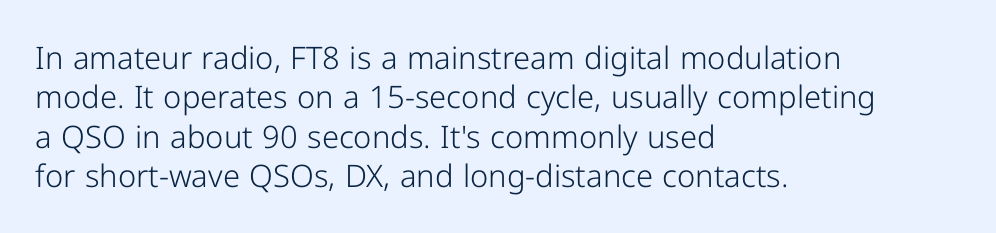
Q: Is the text bold? A: No.
Q: Is the text italic (slanted)? A: No, it is upright.
Q: Is the typeface a serif or a sans-serif typeface? A: Sans-serif.
Q: Is the text underlined? A: No.
Q: How is the paragraph aligned? A: Left-aligned.
Q: Is the spacing between letters normal or unusually wide? A: Normal.
Q: Is the spacing between lines tight, normal or loose? A: Normal.
Q: Width (condensed, normal, or wide)? A: Normal.
Q: Stroke contrast? A: Low.
Q: x-height? A: Medium.
Q: Monospaced? A: No.
